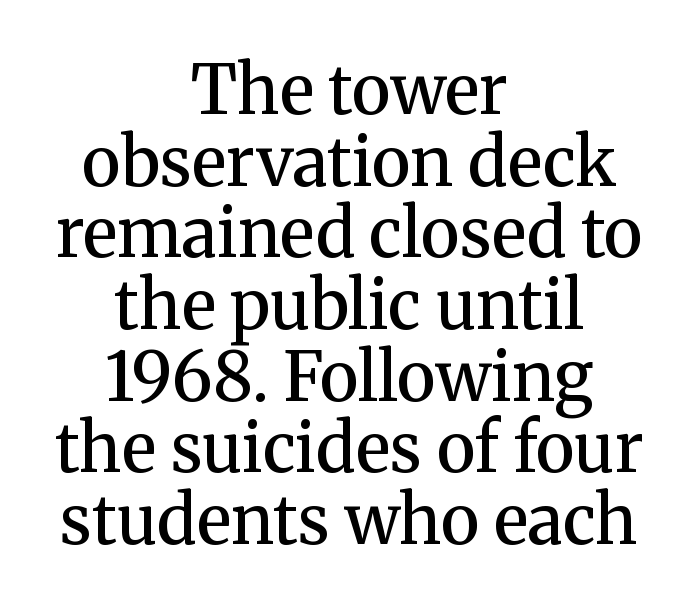
The image shows 67 px semibold serif type, upright; set centered, tight line spacing (1.07x), normal letter spacing, not underlined; medium stroke contrast and a medium x-height.
